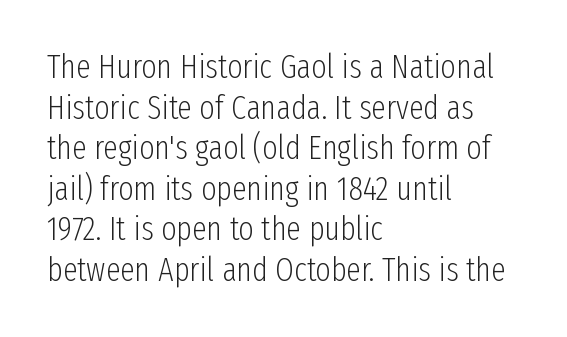
{"serif": "no", "italic": "no", "bold": "no", "weight": "light", "width": "condensed", "stroke_contrast": "low", "x_height": "medium", "monospaced": "no", "underline": "no", "align": "left", "line_spacing_ratio": 1.23, "letter_spacing": "normal", "letter_spacing_em": 0.0, "glyph_px": 33}
